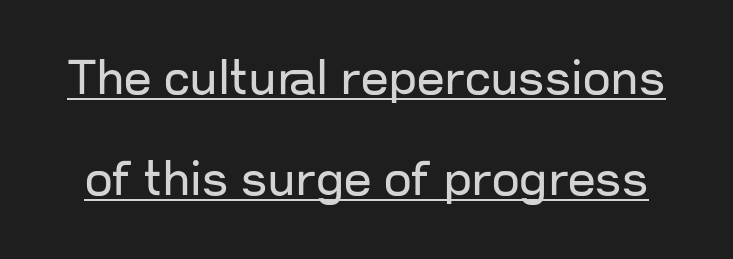
Q: Is the text bold? A: No.
Q: Is the text italic (slanted)? A: No, it is upright.
Q: Is the typeface a serif or a sans-serif typeface? A: Sans-serif.
Q: Is the text underlined? A: Yes.
Q: Is the spacing between letters normal or unusually wide? A: Normal.
Q: Is the spacing between lines tight, normal or loose? A: Loose.
Q: Width (condensed, normal, or wide)? A: Normal.
Q: Stroke contrast? A: Low.
Q: x-height? A: Medium.
Q: Monospaced? A: No.
